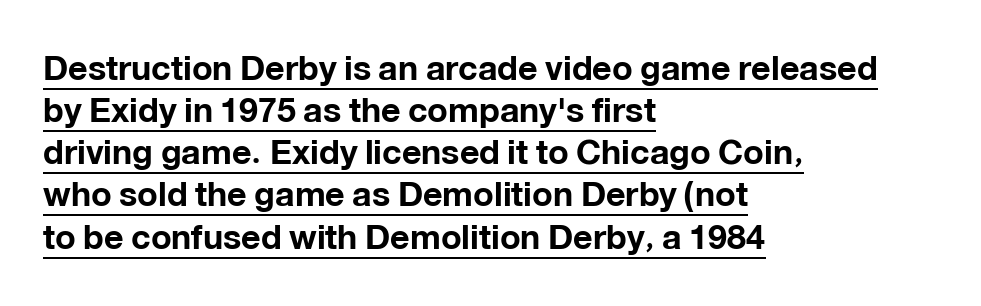
Q: Is the text bold? A: Yes.
Q: Is the text italic (slanted)? A: No, it is upright.
Q: Is the typeface a serif or a sans-serif typeface? A: Sans-serif.
Q: Is the text underlined? A: Yes.
Q: How is the paragraph aligned? A: Left-aligned.
Q: Is the spacing between letters normal or unusually wide? A: Normal.
Q: Width (condensed, normal, or wide)? A: Normal.
Q: Stroke contrast? A: Low.
Q: x-height? A: Medium.
Q: Monospaced? A: No.
